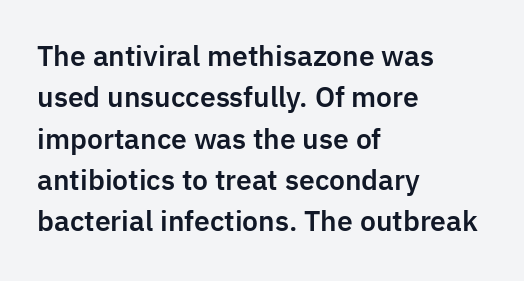
{"italic": "no", "underline": "no", "align": "left", "line_spacing": "normal", "line_spacing_ratio": 1.53, "letter_spacing": "normal", "letter_spacing_em": 0.0, "glyph_px": 27}
